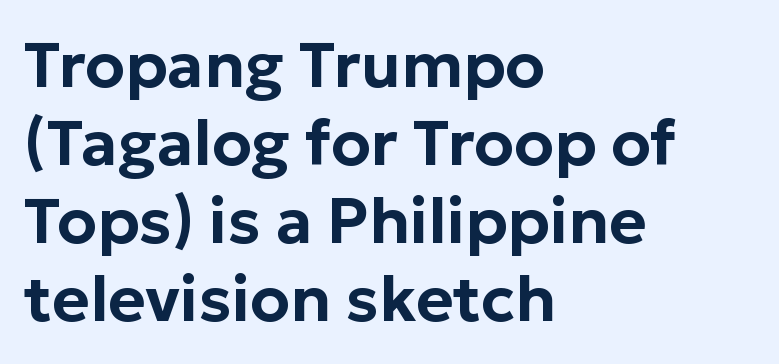
To sum up the face: it is a sans, with no serifs. Posture: straight, roman, zero tilt. Lines of text with bare space underneath. This sample has the flowing, uneven cadence of proportional lettering.
